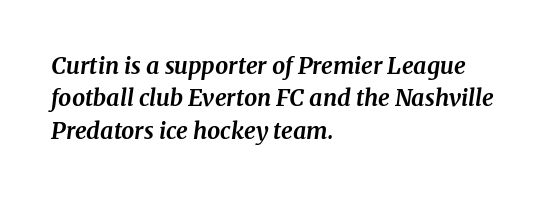
{"italic": "yes", "lean": "right", "slant_degrees": 8, "bold": "yes", "underline": "no", "align": "left", "line_spacing": "normal", "line_spacing_ratio": 1.41, "letter_spacing": "normal", "letter_spacing_em": 0.0, "glyph_px": 23}
